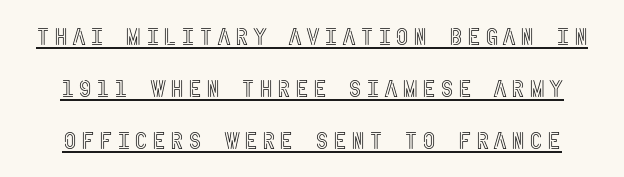
{"italic": "no", "underline": "yes", "line_spacing": "loose", "line_spacing_ratio": 2.17, "glyph_px": 24}
